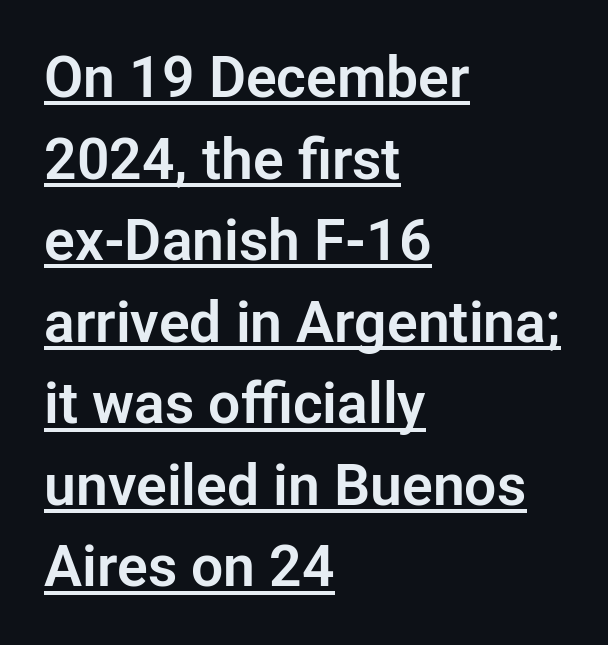
Q: Is the text italic (slanted)? A: No, it is upright.
Q: Is the typeface a serif or a sans-serif typeface? A: Sans-serif.
Q: Is the text underlined? A: Yes.
Q: How is the paragraph aligned? A: Left-aligned.
Q: Is the spacing between letters normal or unusually wide? A: Normal.
Q: Is the spacing between lines tight, normal or loose? A: Normal.
Q: Width (condensed, normal, or wide)? A: Normal.
Q: Stroke contrast? A: Low.
Q: x-height? A: Medium.
Q: Monospaced? A: No.
